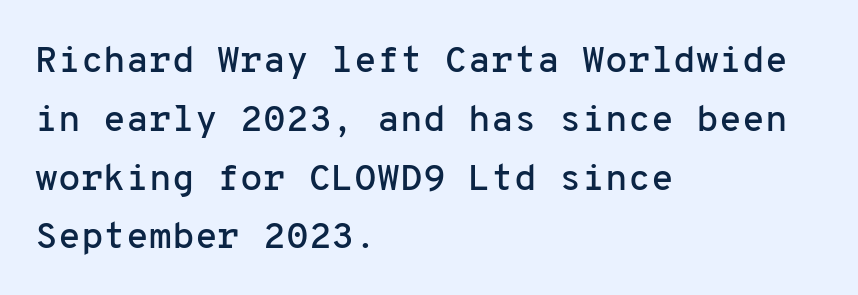
The words here are not underlined. Is there much room between lines? A standard amount, neither cramped nor airy. No extra tracking has been applied to these lines. Grotesque or geometric, the face here clearly has no serifs.
